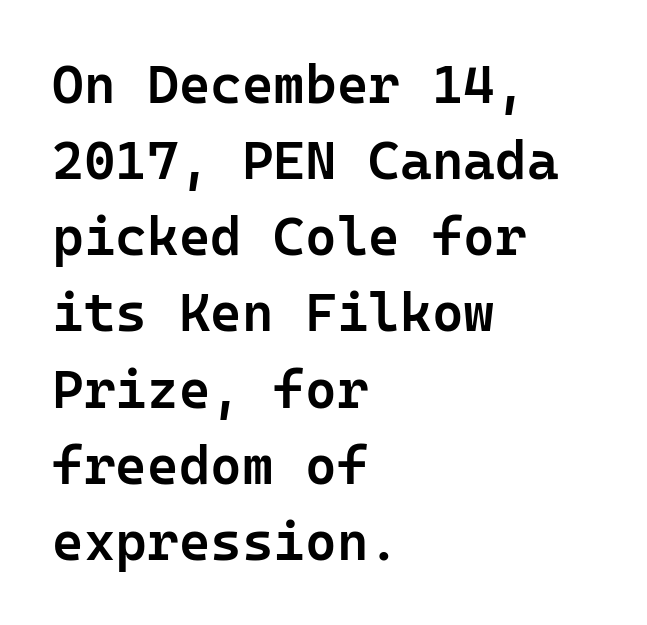
{"serif": "no", "italic": "no", "bold": "semi", "weight": "semibold", "width": "normal", "stroke_contrast": "low", "x_height": "medium", "underline": "no", "align": "left", "line_spacing": "normal", "line_spacing_ratio": 1.41, "letter_spacing": "normal", "letter_spacing_em": 0.0, "glyph_px": 54}
